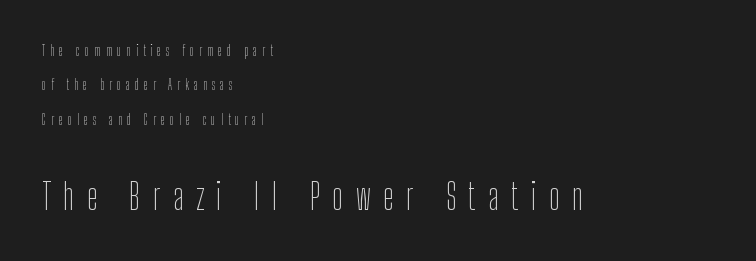
Tall strokes in this sample are plumb rather than angled. These glyphs show unthickened strokes, regular width or finer. Look at the tracking — it's clearly loosened, letters drifting apart. Every row of glyphs begins at an identical x-position on the left.
